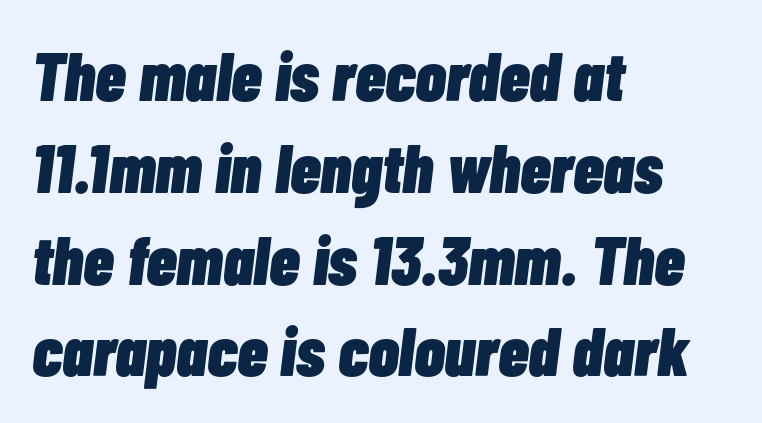
The image shows 69 px heavy, condensed type, italic (leaning right); set left-aligned, normal line spacing (1.33x), normal letter spacing, not underlined; low stroke contrast and a medium x-height.
